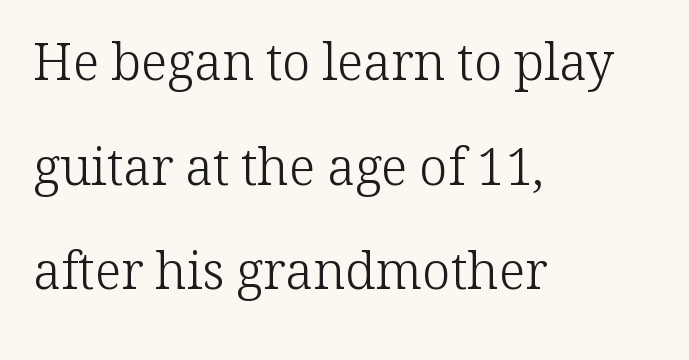
Q: Is the text bold? A: No.
Q: Is the text italic (slanted)? A: No, it is upright.
Q: Is the typeface a serif or a sans-serif typeface? A: Serif.
Q: Is the text underlined? A: No.
Q: How is the paragraph aligned? A: Left-aligned.
Q: Is the spacing between letters normal or unusually wide? A: Normal.
Q: Is the spacing between lines tight, normal or loose? A: Loose.
Q: Width (condensed, normal, or wide)? A: Normal.
Q: Stroke contrast? A: Low.
Q: x-height? A: Medium.
Q: Monospaced? A: No.
